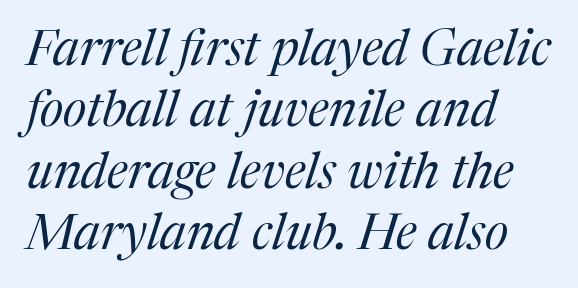
The image shows 50 px regular-weight serif type, italic (leaning right); set left-aligned, line spacing 1.23x, normal letter spacing, not underlined; medium stroke contrast and a medium x-height.
